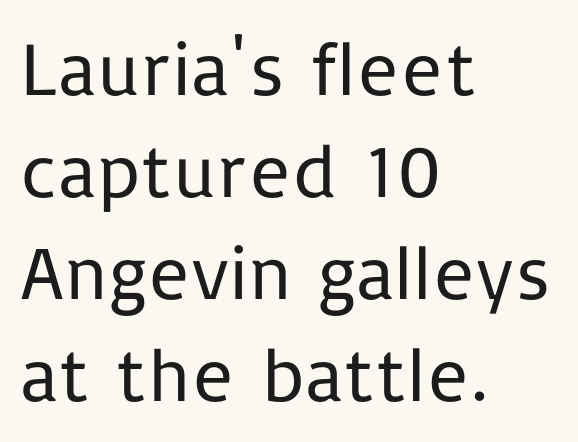
{"serif": "no", "italic": "no", "bold": "no", "weight": "regular", "width": "normal", "stroke_contrast": "low", "x_height": "medium", "monospaced": "no", "underline": "no", "align": "left", "line_spacing": "normal", "line_spacing_ratio": 1.34, "letter_spacing": "normal", "letter_spacing_em": 0.0, "glyph_px": 76}
